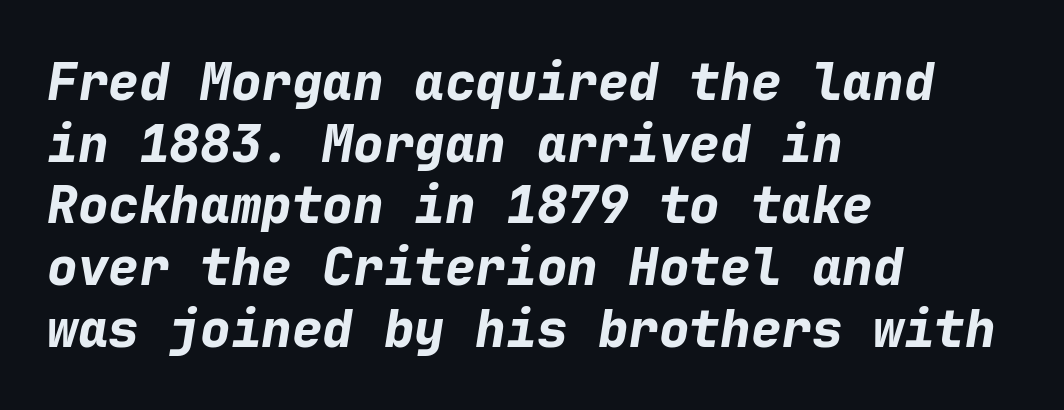
{"italic": "yes", "lean": "right", "slant_degrees": 9, "bold": "yes", "weight": "bold", "width": "normal", "stroke_contrast": "low", "x_height": "medium", "monospaced": "yes", "underline": "no", "align": "left", "line_spacing_ratio": 1.21, "letter_spacing": "normal", "letter_spacing_em": 0.0, "glyph_px": 51}
